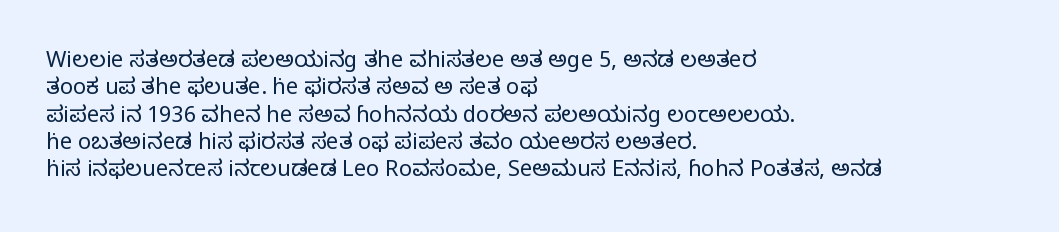
{"italic": "no", "bold": "no", "underline": "no", "align": "left", "line_spacing_ratio": 1.24, "letter_spacing": "normal", "letter_spacing_em": 0.0, "glyph_px": 22}
